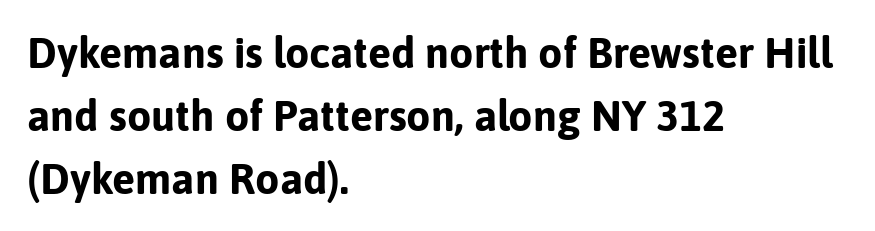
The text was rendered using a sans face with plain stroke endings. These lines were composed using upright roman letters. The designer left line spacing at the default. Look at the stroke-to-counter ratio: heavy, a bold. A classic flush-left, rag-right setting is used for this passage. Default kerning and tracking; the words read as compact shapes.
